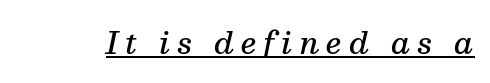
{"serif": "yes", "italic": "yes", "lean": "right", "slant_degrees": 13, "bold": "semi", "weight": "semibold", "width": "normal", "stroke_contrast": "medium", "x_height": "medium", "monospaced": "no", "underline": "yes", "letter_spacing": "wide", "letter_spacing_em": 0.23, "glyph_px": 30}
